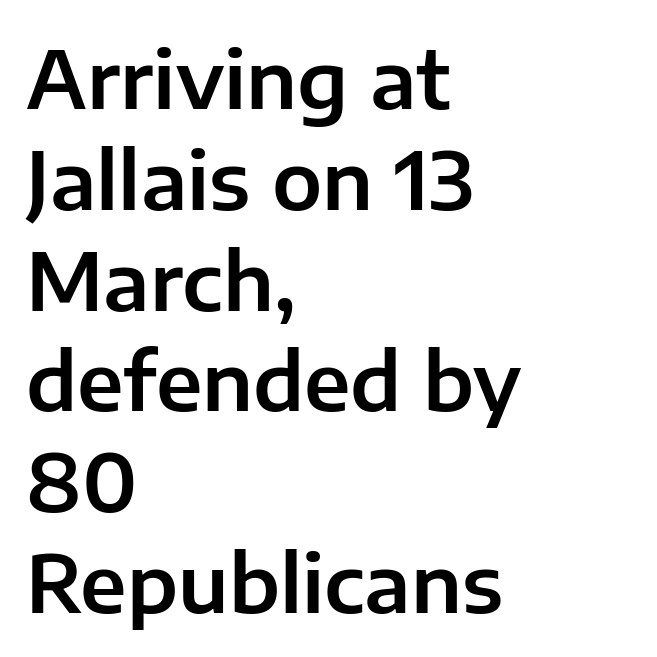
Q: Is the text italic (slanted)? A: No, it is upright.
Q: Is the typeface a serif or a sans-serif typeface? A: Sans-serif.
Q: Is the text underlined? A: No.
Q: How is the paragraph aligned? A: Left-aligned.
Q: Is the spacing between letters normal or unusually wide? A: Normal.
Q: Is the spacing between lines tight, normal or loose? A: Normal.
Q: Width (condensed, normal, or wide)? A: Normal.
Q: Stroke contrast? A: Low.
Q: x-height? A: Medium.
Q: Monospaced? A: No.
